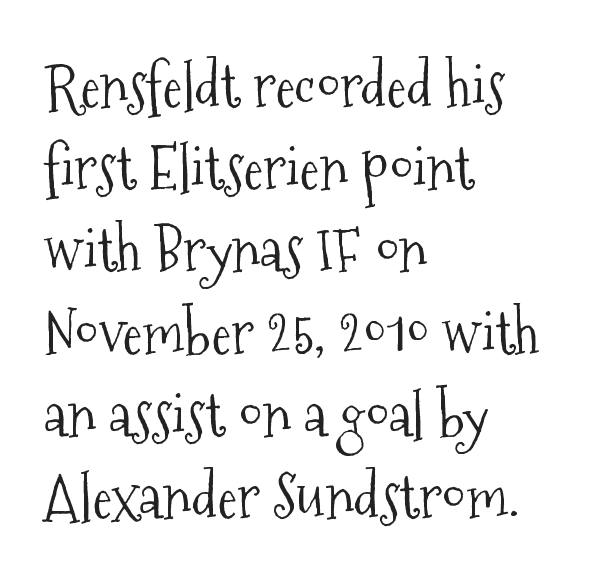
The image shows 60 px light, condensed serif type, upright; set left-aligned, normal line spacing (1.37x), normal letter spacing, not underlined; medium stroke contrast and a medium x-height.
